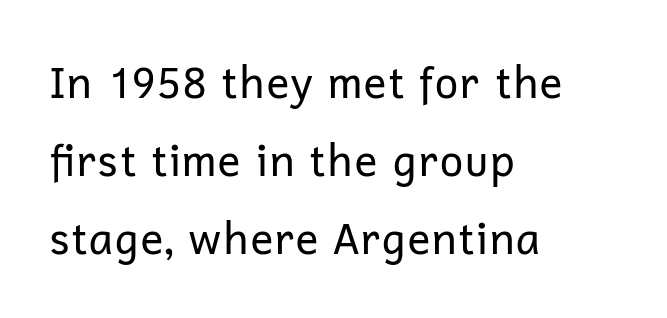
{"serif": "no", "italic": "no", "bold": "no", "weight": "regular", "width": "normal", "stroke_contrast": "low", "x_height": "medium", "monospaced": "no", "underline": "no", "align": "left", "line_spacing_ratio": 1.81, "letter_spacing": "normal", "letter_spacing_em": 0.0, "glyph_px": 43}
